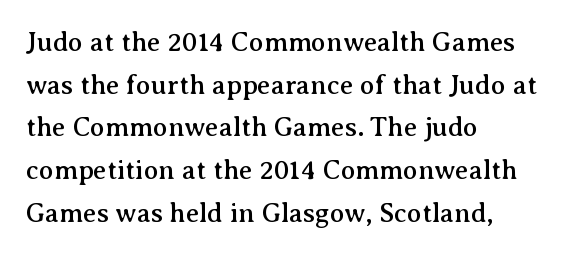
{"italic": "no", "underline": "no", "align": "left", "line_spacing": "normal", "line_spacing_ratio": 1.58, "letter_spacing": "normal", "letter_spacing_em": 0.0, "glyph_px": 27}
